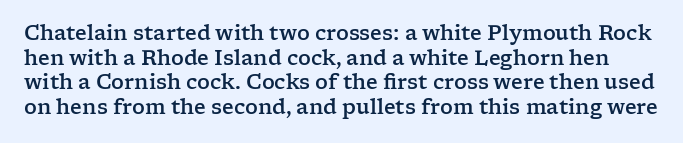
{"italic": "no", "underline": "no", "line_spacing_ratio": 1.23, "letter_spacing": "normal", "letter_spacing_em": 0.0, "glyph_px": 20}
